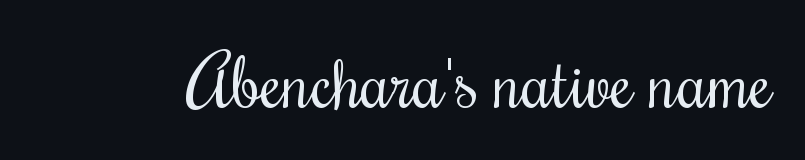
Q: Is the text bold? A: No.
Q: Is the text italic (slanted)? A: Yes.
Q: Is the typeface a serif or a sans-serif typeface? A: Serif.
Q: Is the text underlined? A: No.
Q: Is the spacing between letters normal or unusually wide? A: Normal.
Q: Width (condensed, normal, or wide)? A: Condensed.
Q: Stroke contrast? A: Medium.
Q: x-height? A: Small.
Q: Monospaced? A: No.
